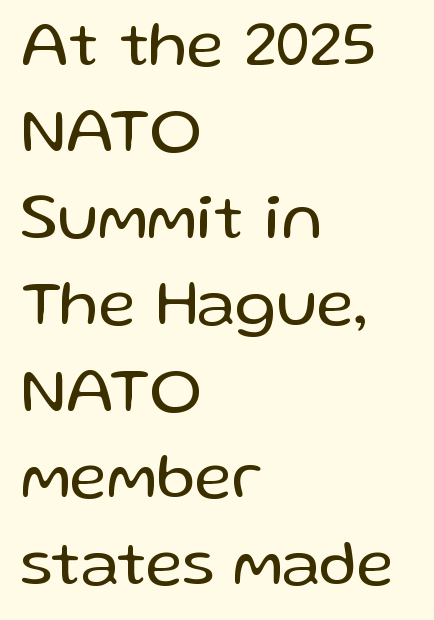
The image shows 66 px regular-weight sans-serif type, upright; set left-aligned, normal line spacing (1.31x), normal letter spacing, not underlined; low stroke contrast and a medium x-height.
